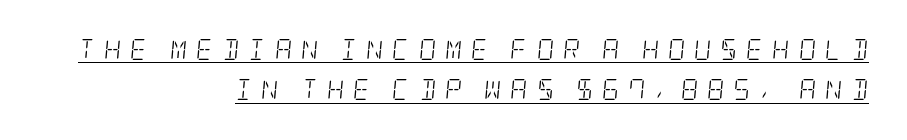
This is underlined copy, the kind a proofreader might mark for attention. Loose tracking; the words dissolve into strings of separated letters. Bold? No — there's no thickening of the strokes. Vertical spacing — loose. Alignment: flush right.
